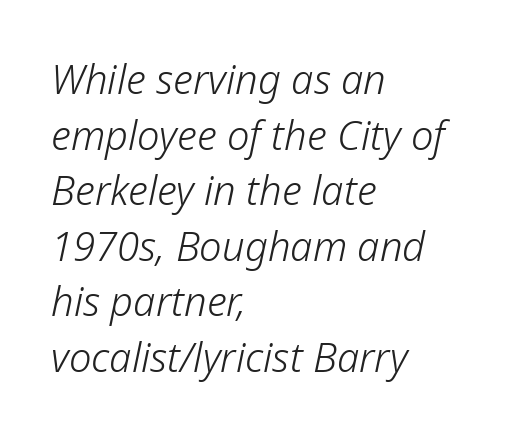
Students, note that the glyphs here touch the page at normal intervals. The lines sit at an ordinary, default distance from one another. The typography opts for an oblique posture over an upright one. Summary of weight: not heavy and not bold.
